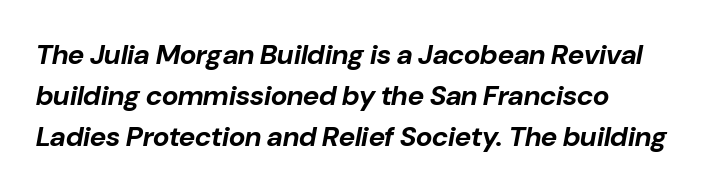
{"italic": "yes", "lean": "right", "slant_degrees": 10, "bold": "yes", "weight": "bold", "width": "normal", "stroke_contrast": "low", "x_height": "medium", "monospaced": "no", "underline": "no", "align": "left", "line_spacing": "normal", "line_spacing_ratio": 1.47, "letter_spacing": "normal", "letter_spacing_em": 0.0, "glyph_px": 28}
